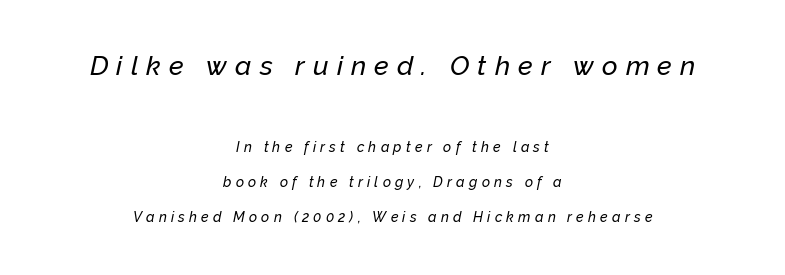
There's an unmistakable incline to the writing here. Between these two stacked blocks, the higher one wins on size. Check under the words: just untouched page. Each new line begins a long way beneath the previous one. A centered setting, common on invitations and titles, is used for this passage. You could only call the tracking loose — the letters float apart.
